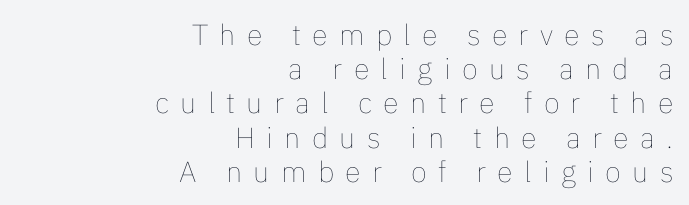
{"italic": "no", "bold": "no", "weight": "thin", "width": "normal", "stroke_contrast": "low", "x_height": "medium", "monospaced": "no", "underline": "no", "align": "right", "line_spacing_ratio": 1.18, "letter_spacing": "wide", "letter_spacing_em": 0.39, "glyph_px": 29}
